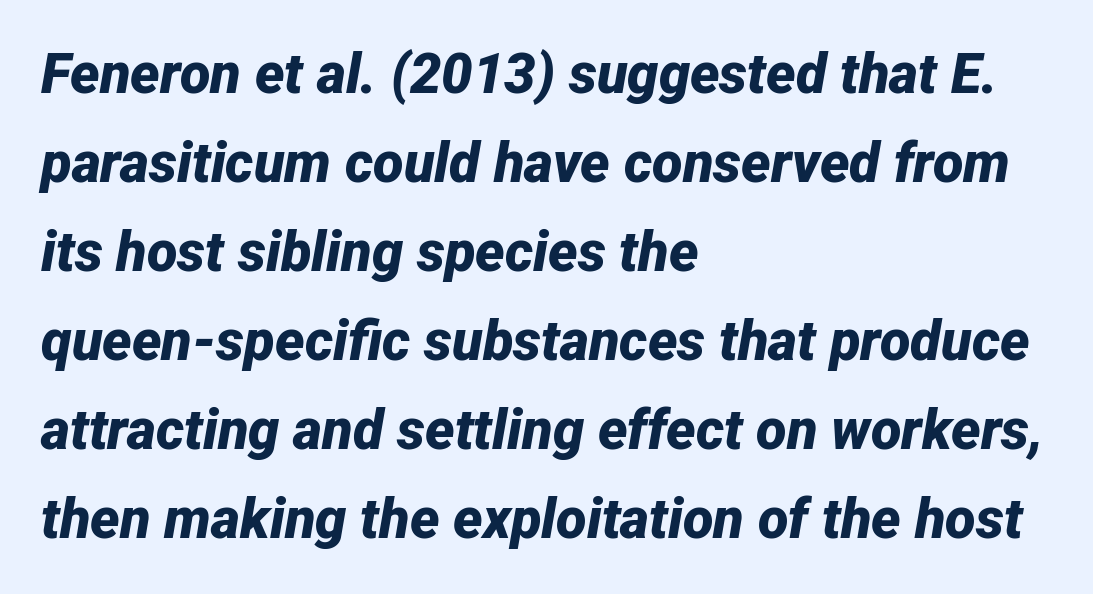
Q: Is the text bold? A: Yes.
Q: Is the text italic (slanted)? A: Yes, it leans right by about 12 degrees.
Q: Is the text underlined? A: No.
Q: How is the paragraph aligned? A: Left-aligned.
Q: Is the spacing between letters normal or unusually wide? A: Normal.
Q: Is the spacing between lines tight, normal or loose? A: Normal.
Q: Width (condensed, normal, or wide)? A: Normal.
Q: Stroke contrast? A: Low.
Q: x-height? A: Medium.
Q: Monospaced? A: No.
